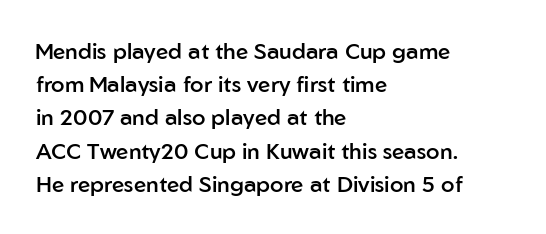
{"italic": "no", "bold": "semi", "underline": "no", "align": "left", "line_spacing": "normal", "line_spacing_ratio": 1.51, "letter_spacing": "normal", "letter_spacing_em": 0.0, "glyph_px": 22}
